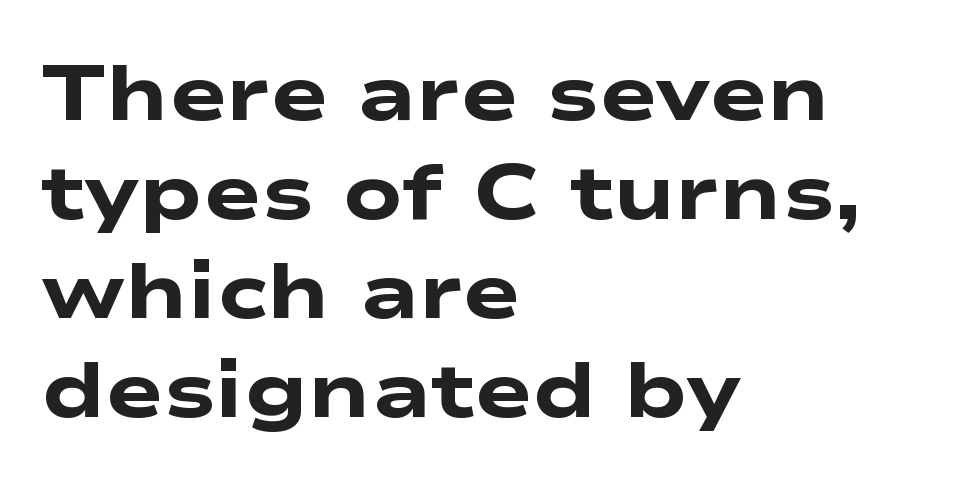
The image shows 78 px heavy, wide sans-serif type; set left-aligned, normal line spacing (1.27x), normal letter spacing, not underlined; low stroke contrast and a medium x-height.
